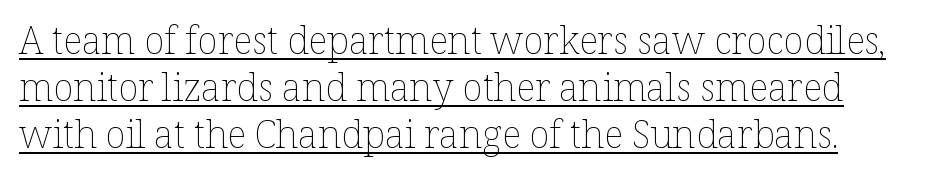
The image shows 38 px thin type, upright; set line spacing 1.24x, normal letter spacing, underlined; low stroke contrast and a medium x-height.
